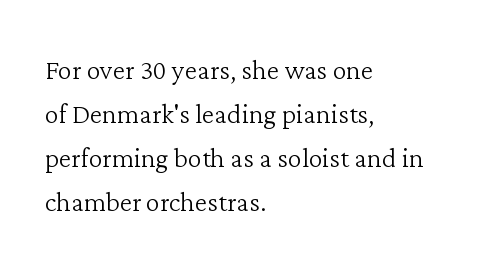
Q: Is the text bold? A: No.
Q: Is the text italic (slanted)? A: No, it is upright.
Q: Is the typeface a serif or a sans-serif typeface? A: Serif.
Q: Is the text underlined? A: No.
Q: How is the paragraph aligned? A: Left-aligned.
Q: Is the spacing between letters normal or unusually wide? A: Normal.
Q: Is the spacing between lines tight, normal or loose? A: Normal.
Q: Width (condensed, normal, or wide)? A: Normal.
Q: Stroke contrast? A: Low.
Q: x-height? A: Medium.
Q: Monospaced? A: No.
